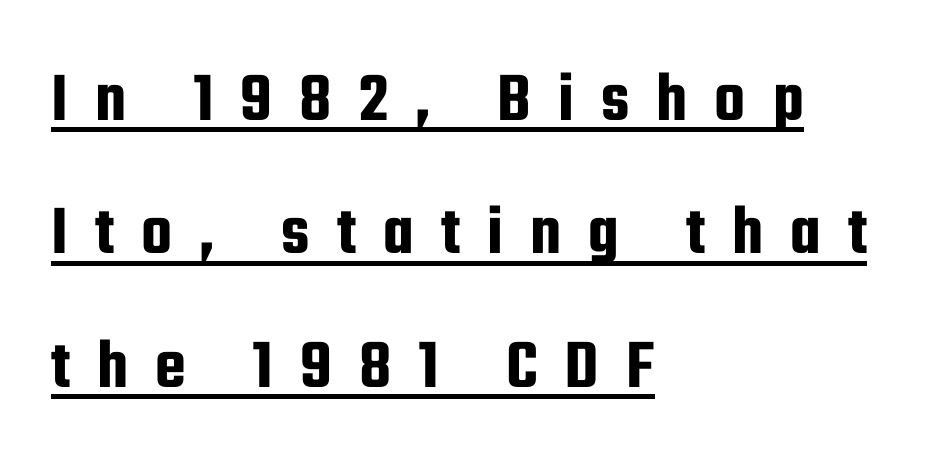
The image shows 71 px condensed sans-serif type, upright; set left-aligned, line spacing 1.88x, unusually wide letter spacing (+0.38 em), underlined; low stroke contrast and a medium x-height.
